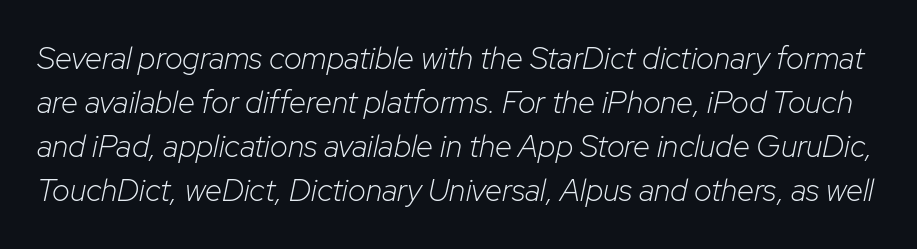
The rendering applies a slant to the glyphs. How are the letters spaced? Ordinarily, with no added tracking. Rule under the text: the space is simply empty. The letters advance in unequal steps, a hallmark of proportional type. The font sits on the lighter half of the weight spectrum, regular included.
